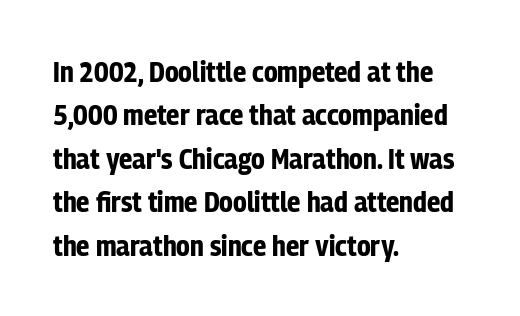
Q: Is the text bold? A: Yes.
Q: Is the text italic (slanted)? A: No, it is upright.
Q: Is the typeface a serif or a sans-serif typeface? A: Sans-serif.
Q: Is the text underlined? A: No.
Q: How is the paragraph aligned? A: Left-aligned.
Q: Is the spacing between letters normal or unusually wide? A: Normal.
Q: Is the spacing between lines tight, normal or loose? A: Normal.
Q: Width (condensed, normal, or wide)? A: Condensed.
Q: Stroke contrast? A: Low.
Q: x-height? A: Medium.
Q: Monospaced? A: No.
